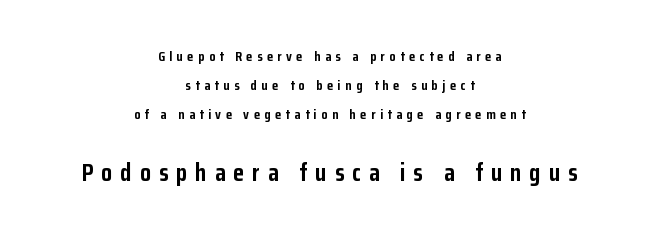
Q: Is the text bold? A: Yes.
Q: Is the text italic (slanted)? A: No, it is upright.
Q: Is the text underlined? A: No.
Q: How is the paragraph aligned? A: Centered.
Q: Is the spacing between letters normal or unusually wide? A: Unusually wide.
Q: Is the spacing between lines tight, normal or loose? A: Loose.
Q: Which block of text is set in a larger size, the first (top) or the second (bottom)? A: The second (bottom) one.
